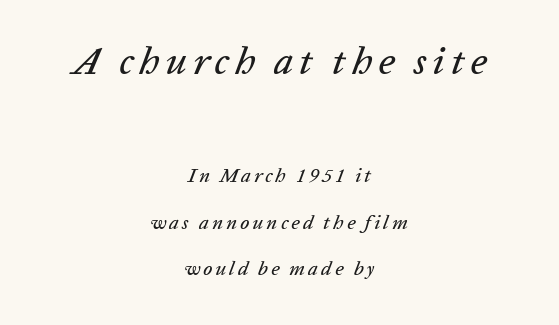
{"italic": "yes", "lean": "right", "slant_degrees": 20, "width": "normal", "stroke_contrast": "low", "x_height": "medium", "monospaced": "no", "underline": "no", "align": "center", "line_spacing": "loose", "line_spacing_ratio": 2.33, "larger_block": "first", "size_ratio": 1.95, "glyph_px": 39}
